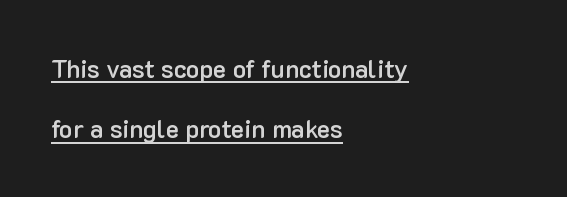
The image shows 25 px text type, upright; set left-aligned, loose line spacing (2.42x), normal letter spacing, underlined.
